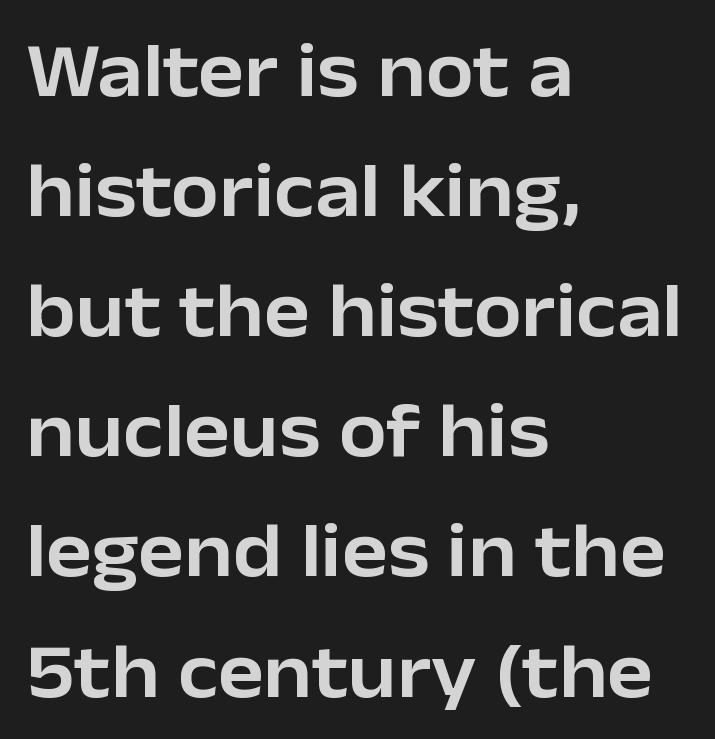
Q: Is the text italic (slanted)? A: No, it is upright.
Q: Is the typeface a serif or a sans-serif typeface? A: Sans-serif.
Q: Is the text underlined? A: No.
Q: How is the paragraph aligned? A: Left-aligned.
Q: Is the spacing between letters normal or unusually wide? A: Normal.
Q: Is the spacing between lines tight, normal or loose? A: Normal.
Q: Width (condensed, normal, or wide)? A: Normal.
Q: Stroke contrast? A: Low.
Q: x-height? A: Medium.
Q: Monospaced? A: No.
